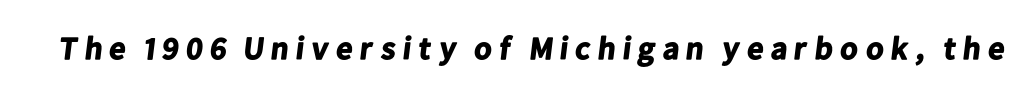
The passage shown is typed in a proportional face where columns would drift. Typographic density is high because the face is bold. A bare baseline throughout the passage. Serifs: no, the terminals of the letterforms are clean.
